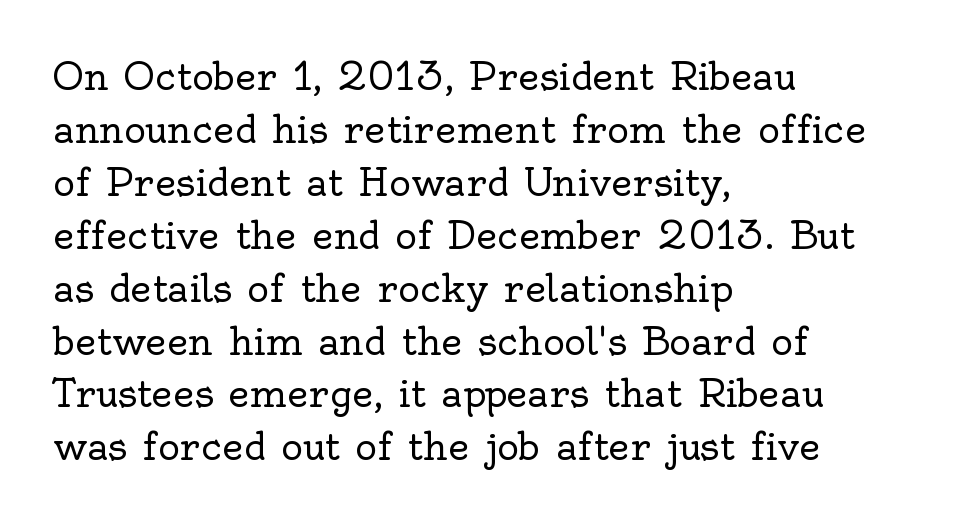
The image shows 37 px regular-weight serif type, upright; set left-aligned, normal line spacing (1.43x), normal letter spacing, not underlined; a small x-height.
